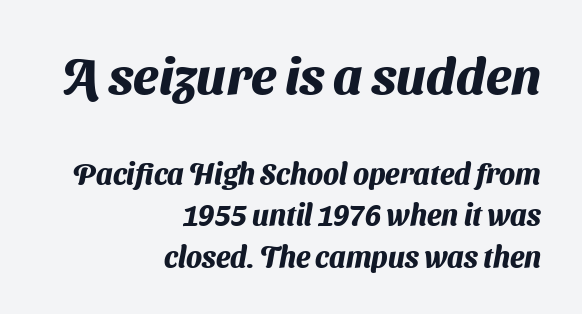
{"serif": "no", "bold": "yes", "weight": "heavy", "width": "normal", "stroke_contrast": "medium", "x_height": "medium", "monospaced": "no", "underline": "no", "align": "right", "line_spacing": "normal", "line_spacing_ratio": 1.42, "letter_spacing": "normal", "letter_spacing_em": 0.0, "larger_block": "first", "size_ratio": 1.76, "glyph_px": 51}
